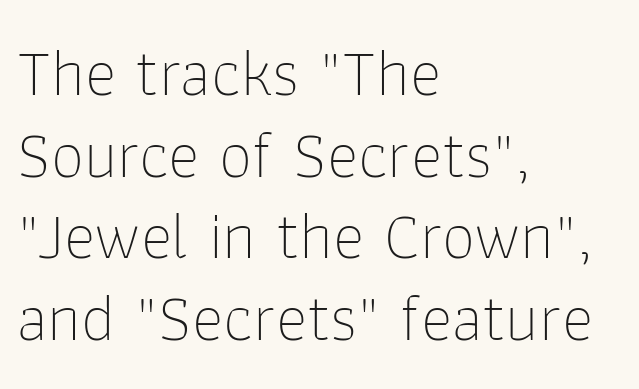
Q: Is the text bold? A: No.
Q: Is the text italic (slanted)? A: No, it is upright.
Q: Is the typeface a serif or a sans-serif typeface? A: Sans-serif.
Q: Is the text underlined? A: No.
Q: How is the paragraph aligned? A: Left-aligned.
Q: Is the spacing between letters normal or unusually wide? A: Normal.
Q: Width (condensed, normal, or wide)? A: Normal.
Q: Stroke contrast? A: Low.
Q: x-height? A: Medium.
Q: Monospaced? A: No.
